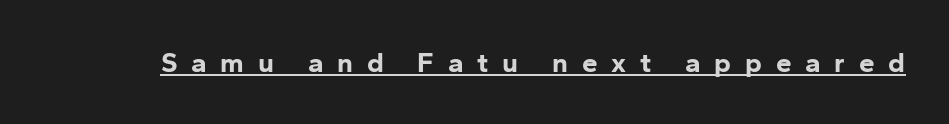
The image shows 28 px bold sans-serif type, upright; set unusually wide letter spacing (+0.49 em), underlined; low stroke contrast and a medium x-height.
